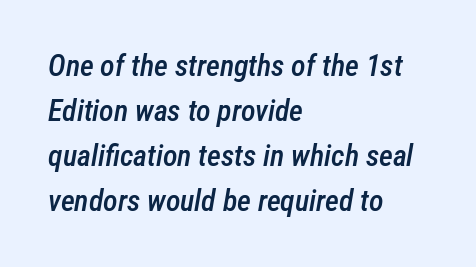
Observe the ordinary spacing: letters are neighbours, not strangers. Caption: semibold face, moderately heavy strokes. Decoration check: the copy has no underline. The letters advance in unequal steps, a hallmark of proportional type. Looking at the ascenders, they clearly lean.
